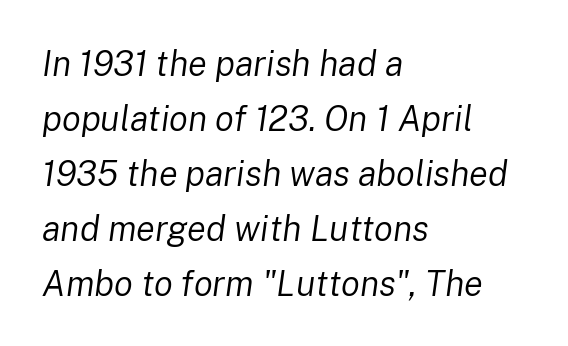
The image shows 35 px regular-weight type, italic (leaning right); set left-aligned, normal line spacing (1.57x), normal letter spacing, not underlined; low stroke contrast and a medium x-height.
